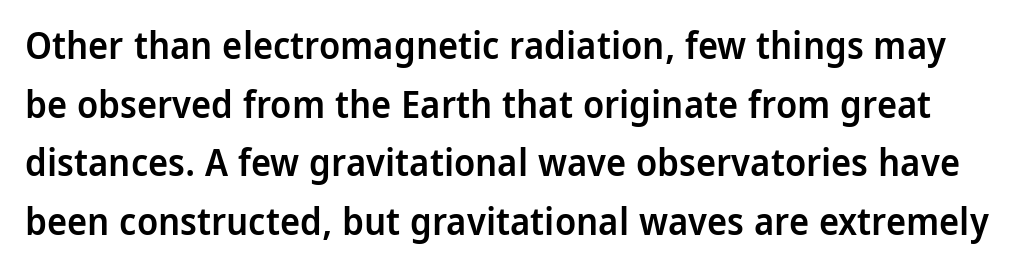
{"serif": "no", "italic": "no", "bold": "semi", "weight": "semibold", "width": "normal", "stroke_contrast": "low", "x_height": "medium", "monospaced": "no", "underline": "no", "line_spacing": "normal", "line_spacing_ratio": 1.54, "letter_spacing": "normal", "letter_spacing_em": 0.0, "glyph_px": 38}
